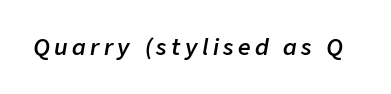
Caption: semibold face, moderately heavy strokes. Letter spacing: wide. Would a proofreader flag this as italicized? Yes. Glance below the letters and you will spot only blank space.
